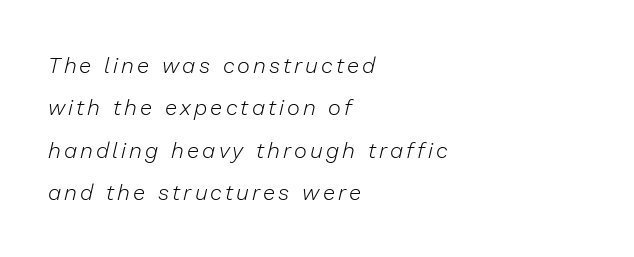
Q: Is the text bold? A: No.
Q: Is the text italic (slanted)? A: Yes, it leans right by about 13 degrees.
Q: Is the text underlined? A: No.
Q: How is the paragraph aligned? A: Left-aligned.
Q: Is the spacing between lines tight, normal or loose? A: Loose.
